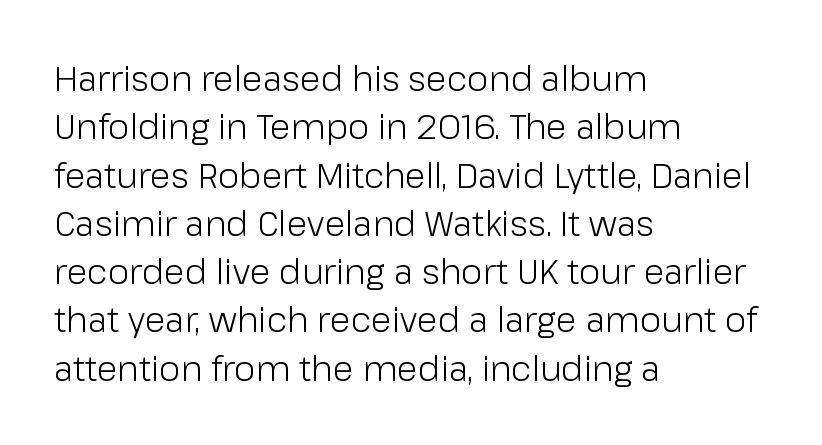
Q: Is the text bold? A: No.
Q: Is the text italic (slanted)? A: No, it is upright.
Q: Is the typeface a serif or a sans-serif typeface? A: Sans-serif.
Q: Is the text underlined? A: No.
Q: How is the paragraph aligned? A: Left-aligned.
Q: Is the spacing between letters normal or unusually wide? A: Normal.
Q: Is the spacing between lines tight, normal or loose? A: Normal.
Q: Width (condensed, normal, or wide)? A: Normal.
Q: Stroke contrast? A: Low.
Q: x-height? A: Medium.
Q: Monospaced? A: No.
